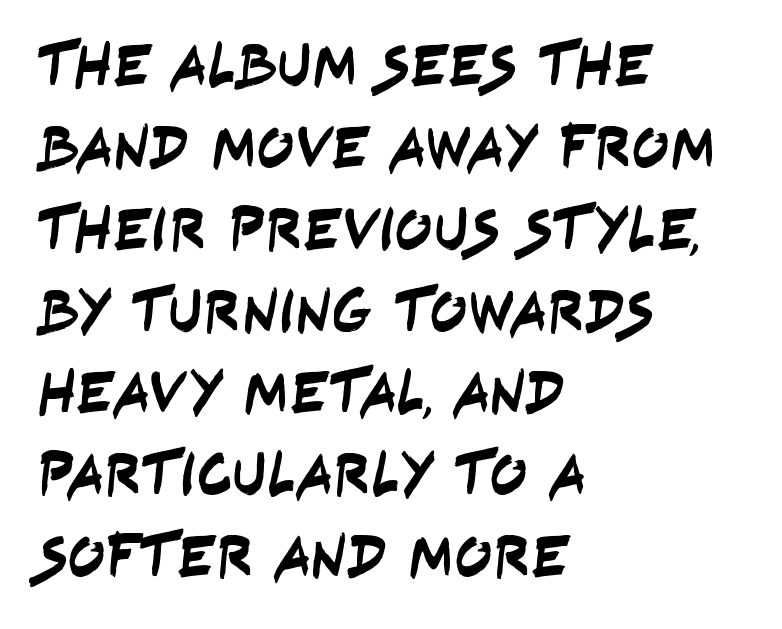
Q: Is the typeface a serif or a sans-serif typeface? A: Sans-serif.
Q: Is the text underlined? A: No.
Q: How is the paragraph aligned? A: Left-aligned.
Q: Is the spacing between letters normal or unusually wide? A: Normal.
Q: Is the spacing between lines tight, normal or loose? A: Normal.
Q: Width (condensed, normal, or wide)? A: Condensed.
Q: Stroke contrast? A: Low.
Q: x-height? A: Large.
Q: Monospaced? A: No.
